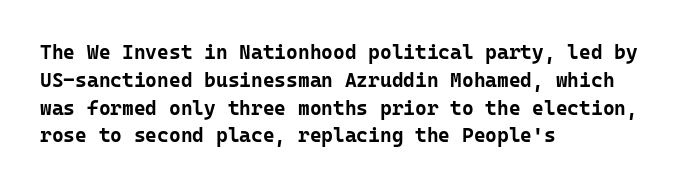
Is there any slant? The stems are plumb. Notice how thick the strokes are: this is what a full bold looks like. The vertical gap from one line to the next is medium. Leftover space on each line is placed entirely after the last word. The zone under the glyphs is completely vacant.
